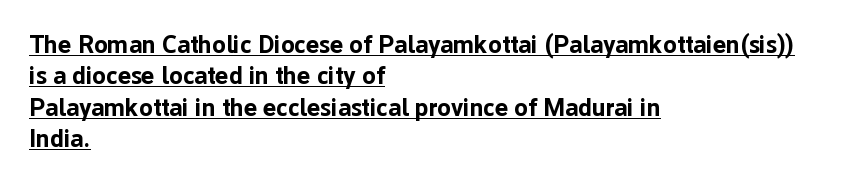
Q: Is the text bold? A: Yes.
Q: Is the text italic (slanted)? A: No, it is upright.
Q: Is the text underlined? A: Yes.
Q: How is the paragraph aligned? A: Left-aligned.
Q: Is the spacing between letters normal or unusually wide? A: Normal.
Q: Is the spacing between lines tight, normal or loose? A: Normal.
